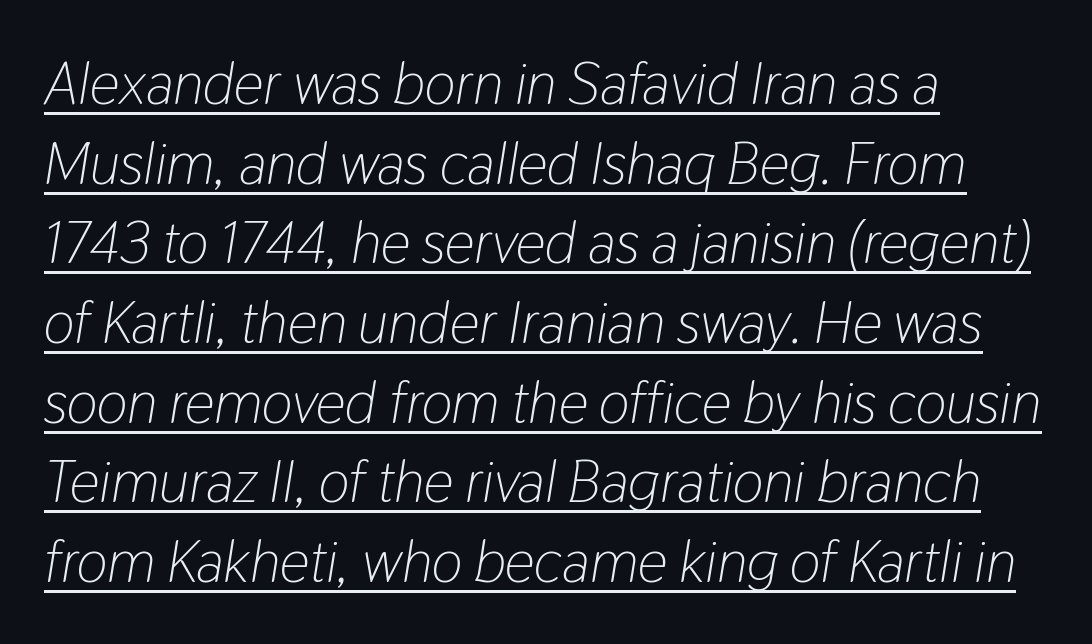
Q: Is the text bold? A: No.
Q: Is the text italic (slanted)? A: Yes, it leans right by about 9 degrees.
Q: Is the text underlined? A: Yes.
Q: How is the paragraph aligned? A: Left-aligned.
Q: Is the spacing between letters normal or unusually wide? A: Normal.
Q: Is the spacing between lines tight, normal or loose? A: Normal.
Q: Width (condensed, normal, or wide)? A: Condensed.
Q: Stroke contrast? A: Low.
Q: x-height? A: Medium.
Q: Monospaced? A: No.
